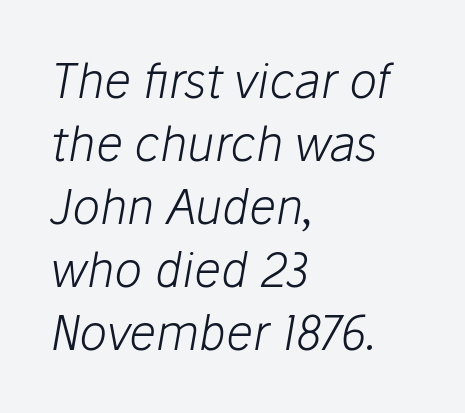
Q: Is the text bold? A: No.
Q: Is the text italic (slanted)? A: Yes, it leans right by about 10 degrees.
Q: Is the text underlined? A: No.
Q: How is the paragraph aligned? A: Left-aligned.
Q: Is the spacing between letters normal or unusually wide? A: Normal.
Q: Is the spacing between lines tight, normal or loose? A: Normal.
Q: Width (condensed, normal, or wide)? A: Normal.
Q: Stroke contrast? A: Low.
Q: x-height? A: Medium.
Q: Monospaced? A: No.
